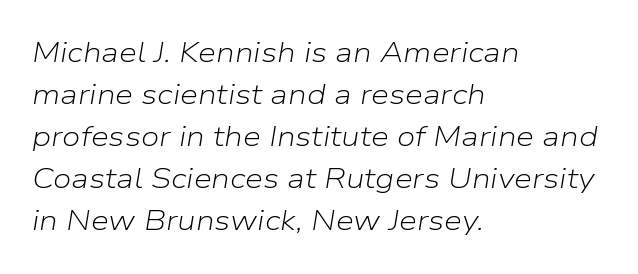
The image shows 29 px light type, italic (leaning right); set left-aligned, normal line spacing (1.45x), normal letter spacing, not underlined; low stroke contrast and a medium x-height.
